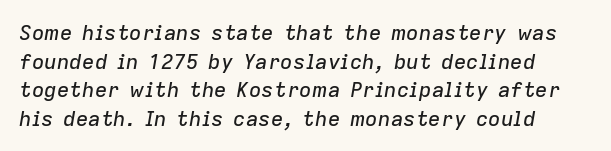
The image shows 21 px text type, italic (leaning right); set normal line spacing (1.36x), normal letter spacing, not underlined.
